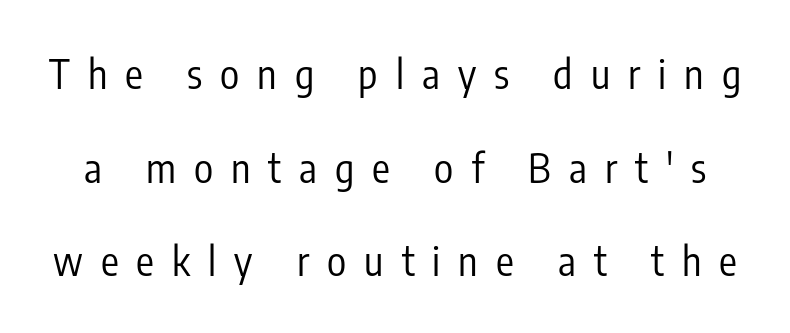
The glyphs in this specimen are sans serif. Notice how the stems are strictly vertical — no italics here. Widely set lines give the paragraph a tall, airy silhouette. A clean baseline with only descenders dipping below it.
